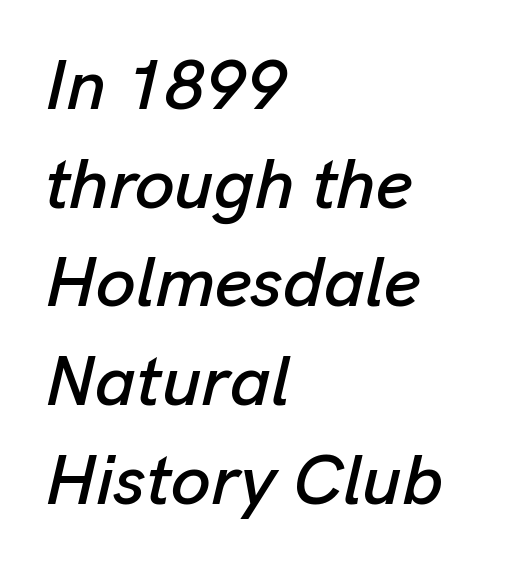
{"italic": "yes", "lean": "right", "slant_degrees": 13, "width": "normal", "stroke_contrast": "low", "x_height": "medium", "monospaced": "no", "underline": "no", "align": "left", "line_spacing": "normal", "line_spacing_ratio": 1.39, "letter_spacing": "normal", "letter_spacing_em": 0.0, "glyph_px": 71}
